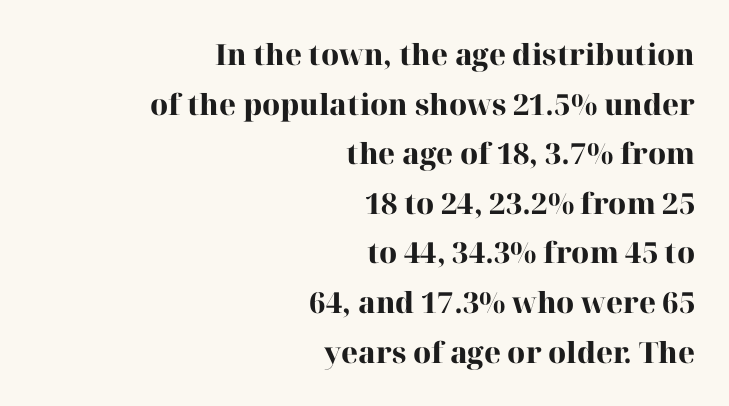
{"serif": "yes", "italic": "no", "bold": "yes", "weight": "heavy", "width": "normal", "stroke_contrast": "high", "x_height": "medium", "monospaced": "no", "underline": "no", "align": "right", "line_spacing_ratio": 1.71, "letter_spacing": "normal", "letter_spacing_em": 0.0, "glyph_px": 29}
